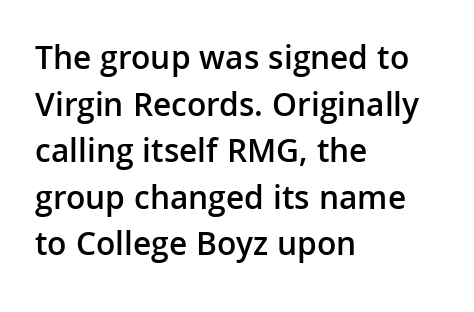
Is the letter spacing exaggerated? No — it looks like the ordinary default. Unmarked baselines from the first word to the last. Is there much room between lines? A standard amount, neither cramped nor airy. The rendering anchors every line to the left-hand side. This is the regular roman posture of the typeface. Grotesque or geometric, the face here clearly has no serifs.
